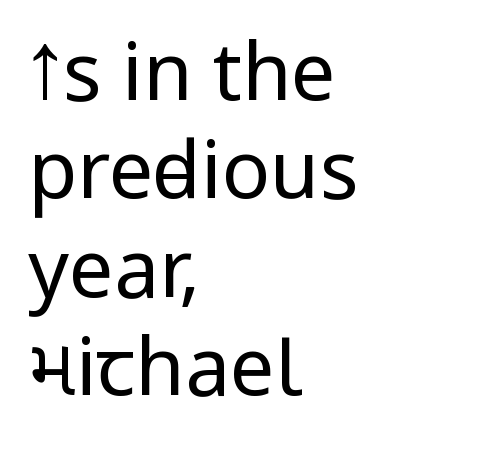
The image shows 80 px regular-weight, condensed sans-serif type, upright; set left-aligned, line spacing 1.23x, normal letter spacing, not underlined; low stroke contrast and a large x-height.
